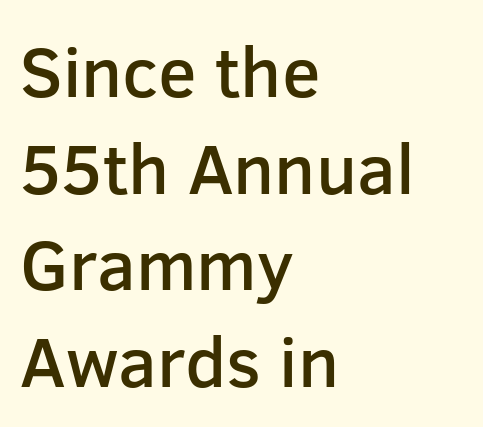
Type without underlining. In CSS terms this would be text-align: left. Italic: no, the glyphs are upright roman. Note the varied advance widths — an 'i' is clearly narrower than an 'm'. Compared with typical paragraphs, the rows here are spaced about the same. In terms of weight, the rendering is demibold, just under bold.
